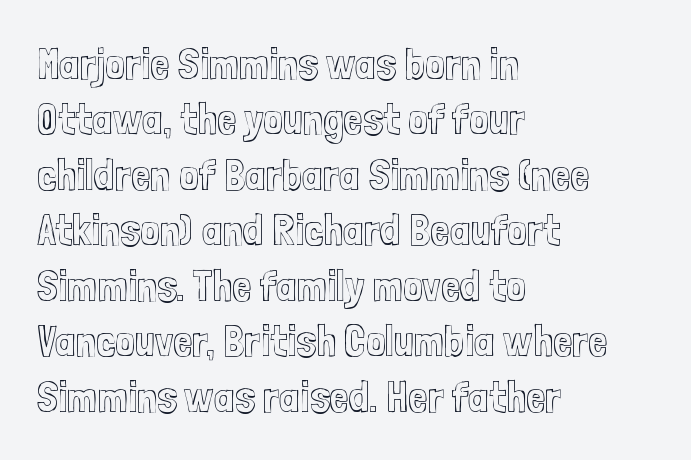
Q: Is the text italic (slanted)? A: No, it is upright.
Q: Is the text underlined? A: No.
Q: How is the paragraph aligned? A: Left-aligned.
Q: Is the spacing between letters normal or unusually wide? A: Normal.
Q: Is the spacing between lines tight, normal or loose? A: Normal.
Q: Width (condensed, normal, or wide)? A: Condensed.
Q: x-height? A: Medium.
Q: Monospaced? A: No.
